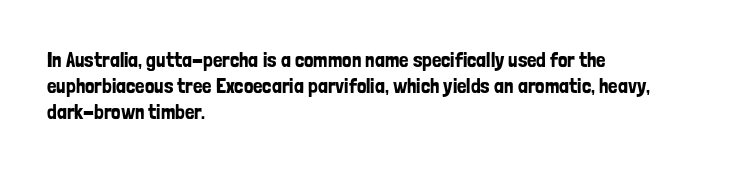
{"italic": "no", "underline": "no", "align": "left", "line_spacing_ratio": 1.24, "letter_spacing": "normal", "letter_spacing_em": 0.0, "glyph_px": 21}
